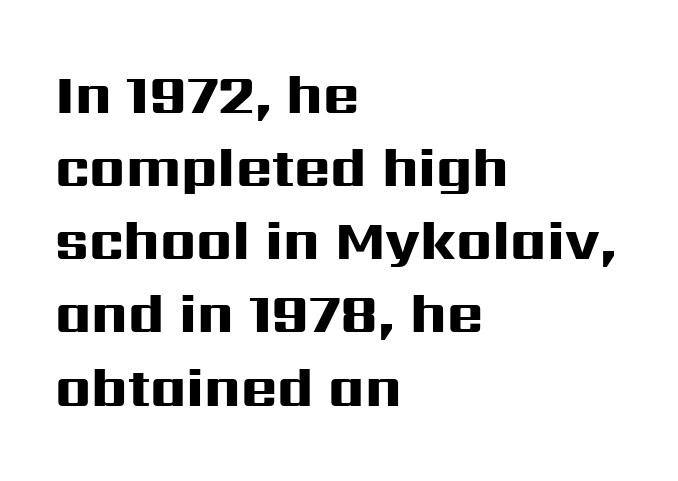
Q: Is the text bold? A: Yes.
Q: Is the text italic (slanted)? A: No, it is upright.
Q: Is the typeface a serif or a sans-serif typeface? A: Sans-serif.
Q: Is the text underlined? A: No.
Q: How is the paragraph aligned? A: Left-aligned.
Q: Is the spacing between letters normal or unusually wide? A: Normal.
Q: Is the spacing between lines tight, normal or loose? A: Normal.
Q: Width (condensed, normal, or wide)? A: Wide.
Q: Stroke contrast? A: High.
Q: x-height? A: Medium.
Q: Monospaced? A: No.
